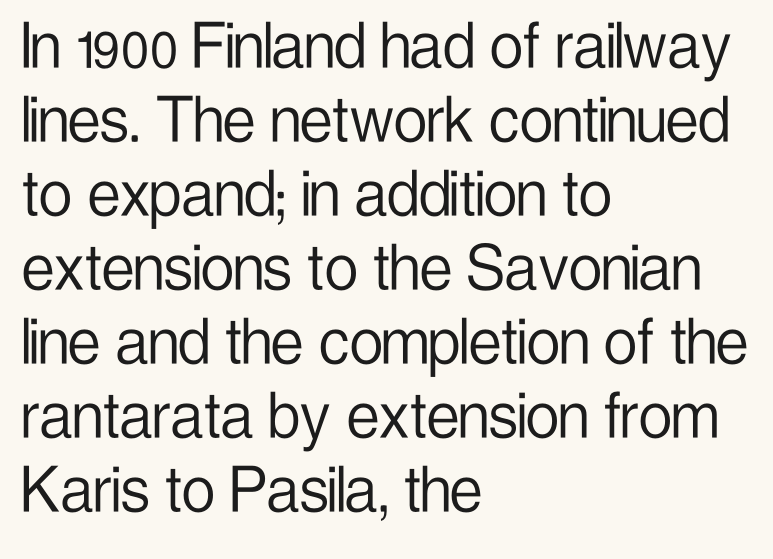
The image shows 74 px light, condensed sans-serif type, upright; set left-aligned, tight line spacing (1.0x), normal letter spacing, not underlined; low stroke contrast and a medium x-height.
